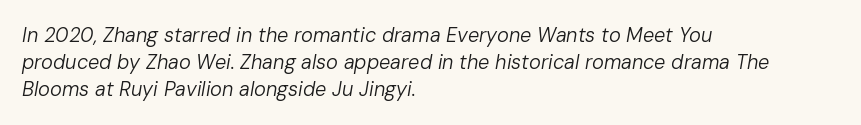
The image shows 20 px text type, italic (leaning right); set left-aligned, normal line spacing (1.35x), normal letter spacing, not underlined.
